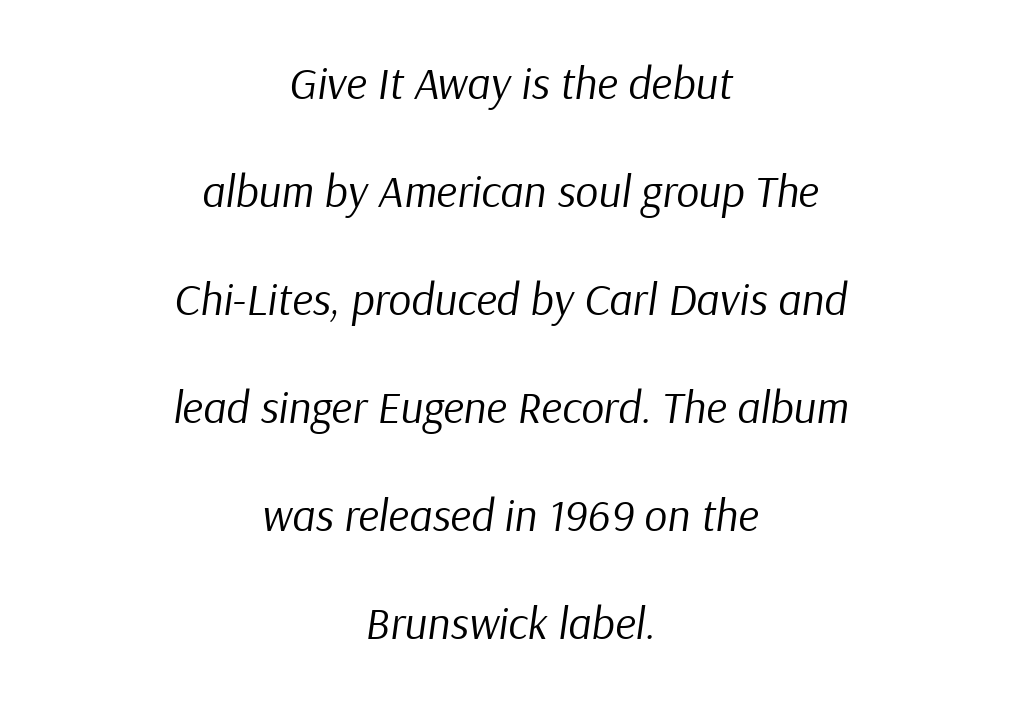
The image shows 45 px regular-weight type, italic (leaning right); set centered, loose line spacing (2.4x), normal letter spacing, not underlined; low stroke contrast and a medium x-height.
